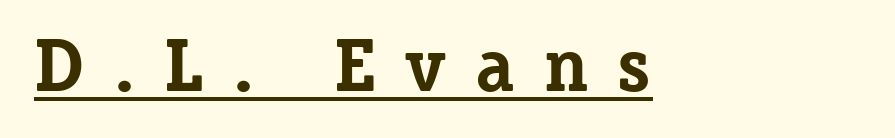
Q: Is the text bold? A: Yes.
Q: Is the text italic (slanted)? A: No, it is upright.
Q: Is the typeface a serif or a sans-serif typeface? A: Serif.
Q: Is the text underlined? A: Yes.
Q: How is the paragraph aligned? A: Left-aligned.
Q: Is the spacing between letters normal or unusually wide? A: Unusually wide.
Q: Width (condensed, normal, or wide)? A: Normal.
Q: Stroke contrast? A: Low.
Q: x-height? A: Medium.
Q: Monospaced? A: No.
